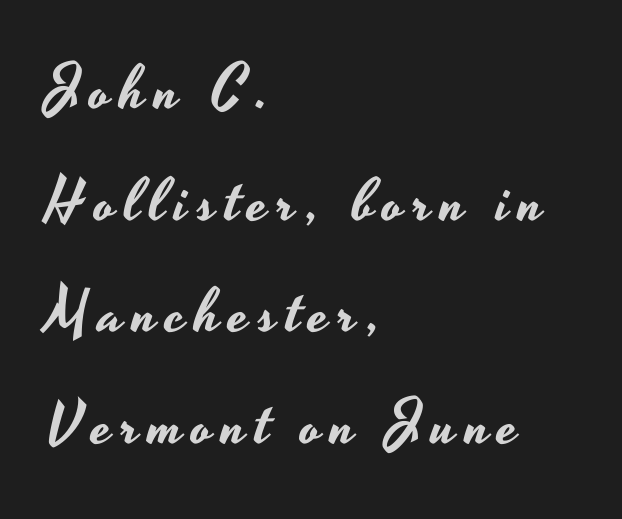
Each row of text sits above clean, open space. Type style note: lacks serifs. Do the characters align in a grid? No, the font is proportional. The compositor pushed each line to the left boundary.
